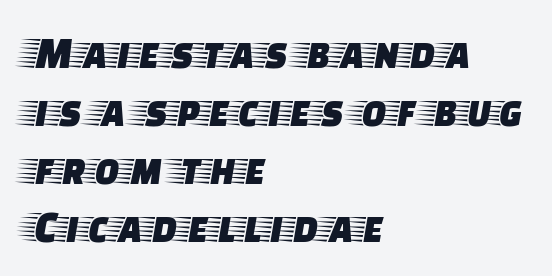
{"serif": "yes", "width": "wide", "stroke_contrast": "low", "x_height": "large", "monospaced": "no", "underline": "no", "align": "left", "line_spacing": "normal", "line_spacing_ratio": 1.26, "letter_spacing": "normal", "letter_spacing_em": 0.0, "glyph_px": 46}
